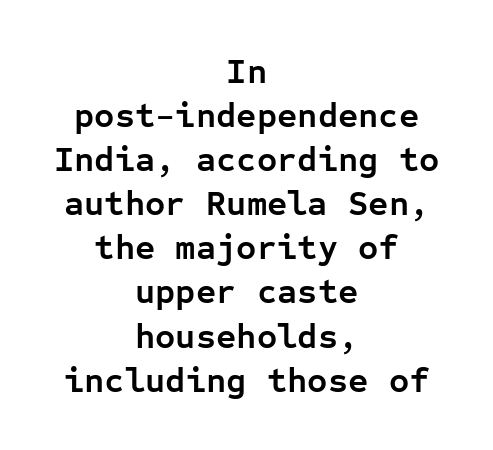
Letterform terminals end flat and unadorned throughout the passage. Neither beginnings nor endings align; midpoints do. What weight is shown? A full bold with thick strokes. Is this a fixed-width face? Yes — each glyph sits in an identical cell. Short note: letters normally spaced.
